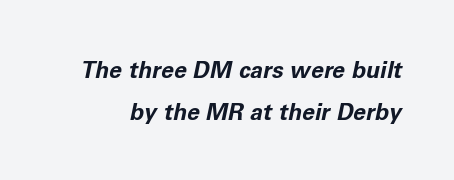
The image shows 23 px bold type, italic (leaning right); set line spacing 1.83x, normal letter spacing, not underlined.
